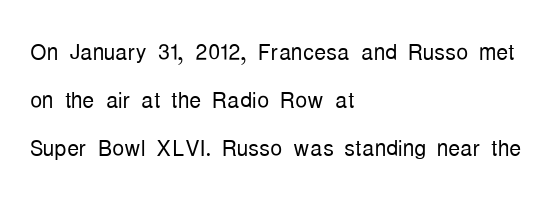
The rendering uses natural spacing where letterforms have individual widths. This reads as an unemphasized weight, regular at the heaviest. This sample is left-justified, so line endings fall wherever the words run out. Tracking value appears to be zero — textbook default spacing. Each new line begins a customary step beneath the previous one. Do the letters lean? They stand straight.
